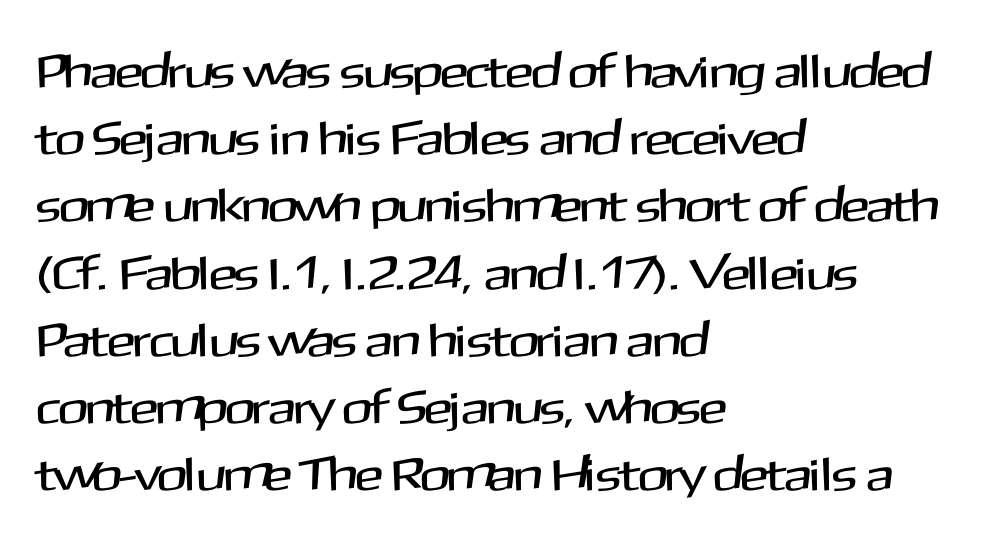
Q: Is the text italic (slanted)? A: No, it is upright.
Q: Is the typeface a serif or a sans-serif typeface? A: Sans-serif.
Q: Is the text underlined? A: No.
Q: How is the paragraph aligned? A: Left-aligned.
Q: Is the spacing between letters normal or unusually wide? A: Normal.
Q: Is the spacing between lines tight, normal or loose? A: Normal.
Q: Width (condensed, normal, or wide)? A: Normal.
Q: Stroke contrast? A: Medium.
Q: x-height? A: Medium.
Q: Monospaced? A: No.
